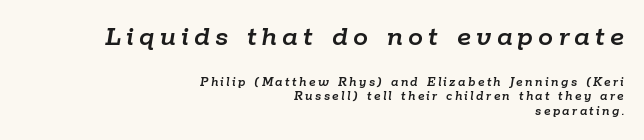
The image shows 30 px text type, italic (leaning right); set right-aligned, tight line spacing (1.01x), not underlined; the first (top) block is 2.14x larger; low stroke contrast and a medium x-height.
